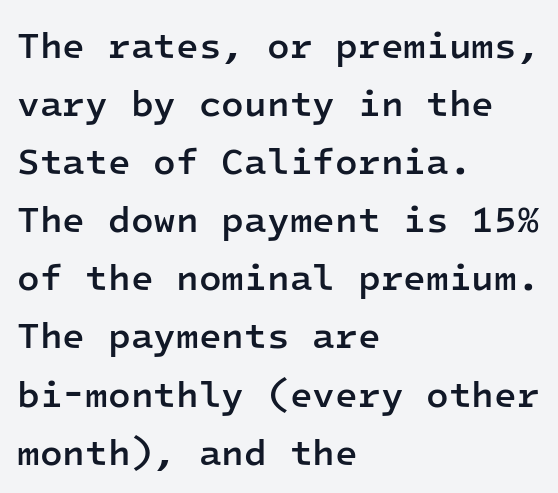
{"serif": "no", "italic": "no", "bold": "semi", "weight": "semibold", "width": "normal", "stroke_contrast": "low", "x_height": "medium", "monospaced": "yes", "underline": "no", "align": "left", "line_spacing": "normal", "line_spacing_ratio": 1.57, "letter_spacing": "normal", "letter_spacing_em": 0.0, "glyph_px": 37}
